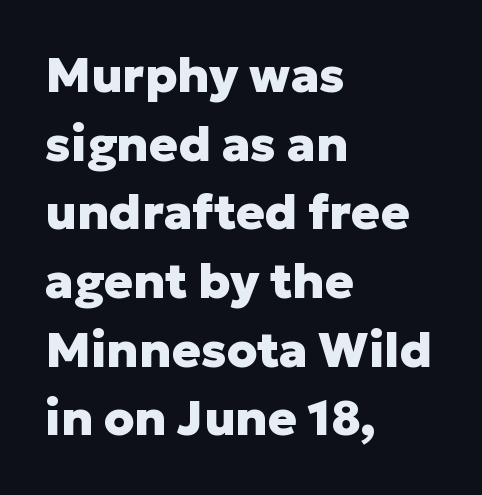
The image shows 48 px heavy sans-serif type, upright; set left-aligned, normal line spacing (1.43x), normal letter spacing, not underlined; low stroke contrast and a medium x-height.
